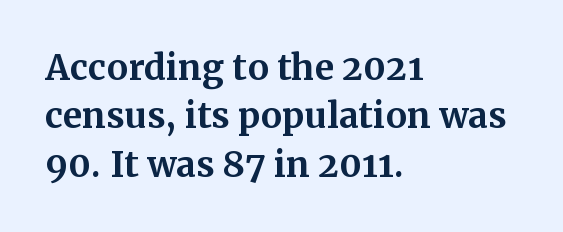
{"serif": "yes", "italic": "no", "bold": "yes", "weight": "bold", "width": "normal", "stroke_contrast": "medium", "x_height": "medium", "monospaced": "no", "underline": "no", "align": "left", "line_spacing": "normal", "line_spacing_ratio": 1.38, "letter_spacing": "normal", "letter_spacing_em": 0.0, "glyph_px": 35}
